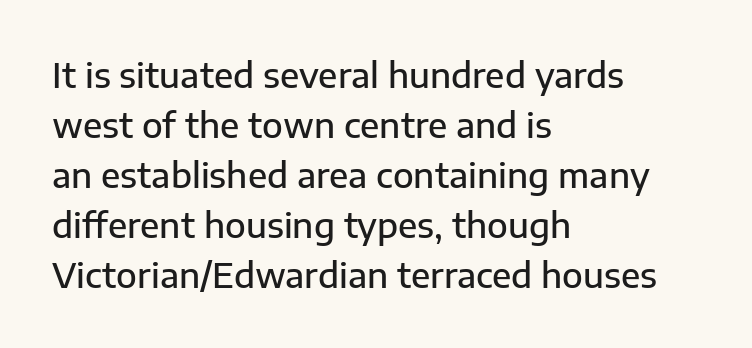
{"serif": "no", "italic": "no", "bold": "semi", "weight": "semibold", "width": "normal", "stroke_contrast": "low", "x_height": "medium", "monospaced": "no", "underline": "no", "align": "left", "line_spacing": "normal", "line_spacing_ratio": 1.47, "letter_spacing": "normal", "letter_spacing_em": 0.0, "glyph_px": 34}
